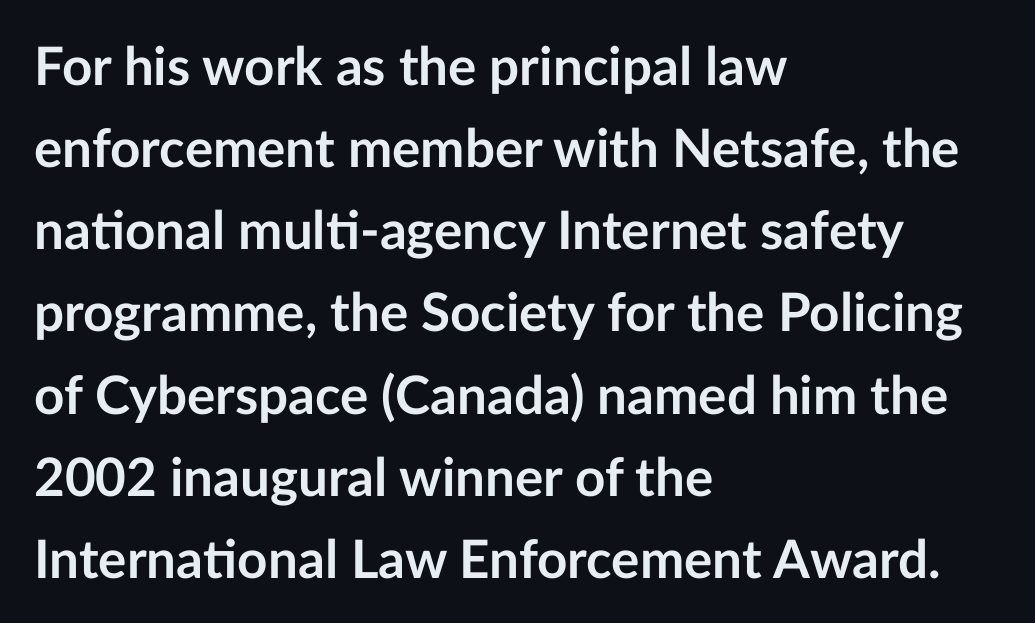
Q: Is the text bold? A: Yes.
Q: Is the text italic (slanted)? A: No, it is upright.
Q: Is the typeface a serif or a sans-serif typeface? A: Sans-serif.
Q: Is the text underlined? A: No.
Q: How is the paragraph aligned? A: Left-aligned.
Q: Is the spacing between letters normal or unusually wide? A: Normal.
Q: Is the spacing between lines tight, normal or loose? A: Normal.
Q: Width (condensed, normal, or wide)? A: Normal.
Q: Stroke contrast? A: Low.
Q: x-height? A: Medium.
Q: Monospaced? A: No.
